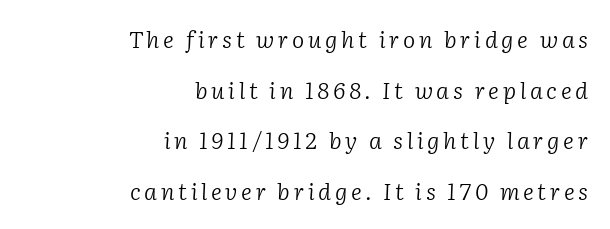
{"italic": "yes", "lean": "right", "slant_degrees": 2, "bold": "no", "underline": "no", "align": "right", "line_spacing": "loose", "line_spacing_ratio": 2.2, "glyph_px": 23}
